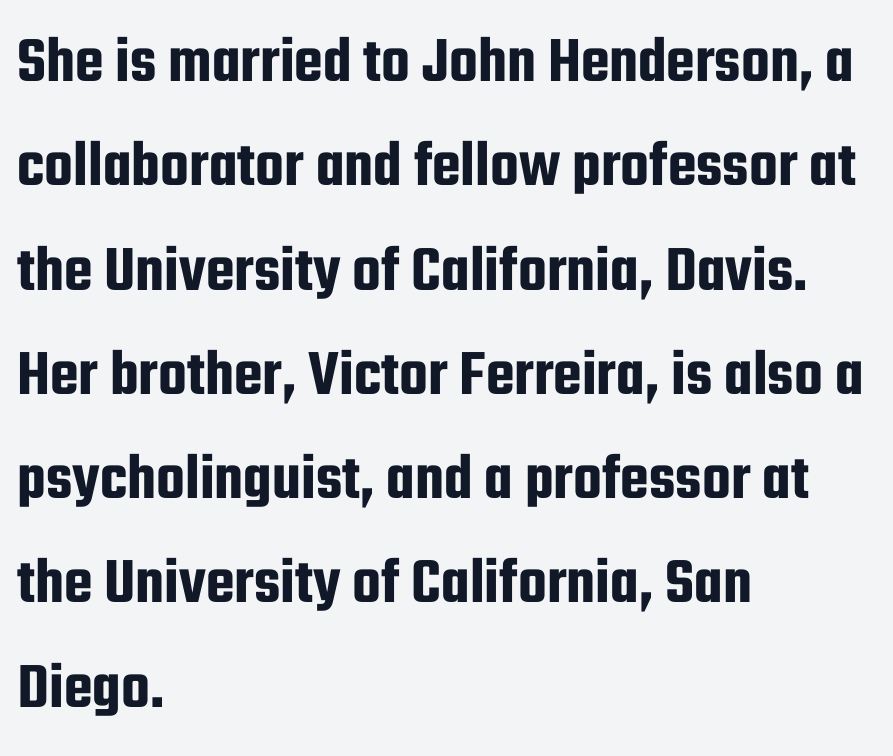
Q: Is the text italic (slanted)? A: No, it is upright.
Q: Is the typeface a serif or a sans-serif typeface? A: Sans-serif.
Q: Is the text underlined? A: No.
Q: How is the paragraph aligned? A: Left-aligned.
Q: Is the spacing between letters normal or unusually wide? A: Normal.
Q: Is the spacing between lines tight, normal or loose? A: Normal.
Q: Width (condensed, normal, or wide)? A: Condensed.
Q: Stroke contrast? A: Low.
Q: x-height? A: Medium.
Q: Monospaced? A: No.
